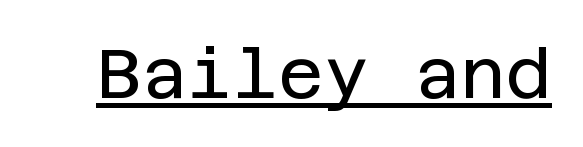
Q: Is the text bold? A: No.
Q: Is the text italic (slanted)? A: No, it is upright.
Q: Is the typeface a serif or a sans-serif typeface? A: Sans-serif.
Q: Is the text underlined? A: Yes.
Q: Is the spacing between letters normal or unusually wide? A: Normal.
Q: Width (condensed, normal, or wide)? A: Normal.
Q: Stroke contrast? A: Low.
Q: x-height? A: Large.
